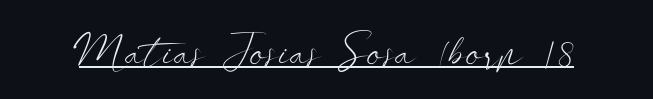
Serif or sans? Sans — the stroke terminals are bare. Observe the ordinary spacing: letters are neighbours, not strangers. Varying glyph widths throughout — classic text-font behaviour. Looks like someone drew a line under every word here.
